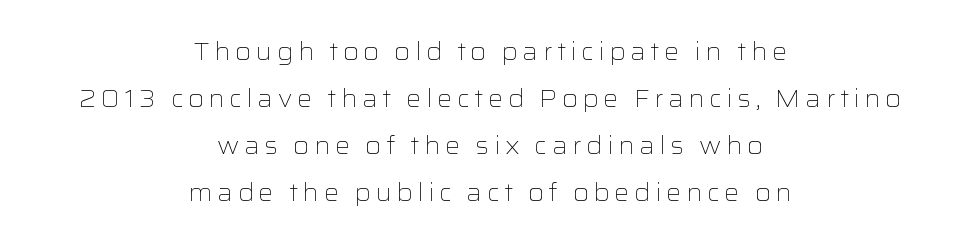
{"italic": "no", "bold": "no", "underline": "no", "align": "center", "line_spacing": "loose", "line_spacing_ratio": 1.96, "glyph_px": 24}
